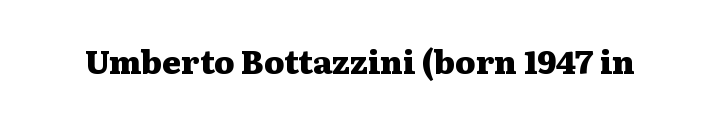
The image shows 32 px heavy, wide serif type, upright; set normal letter spacing, not underlined; medium stroke contrast and a medium x-height.
